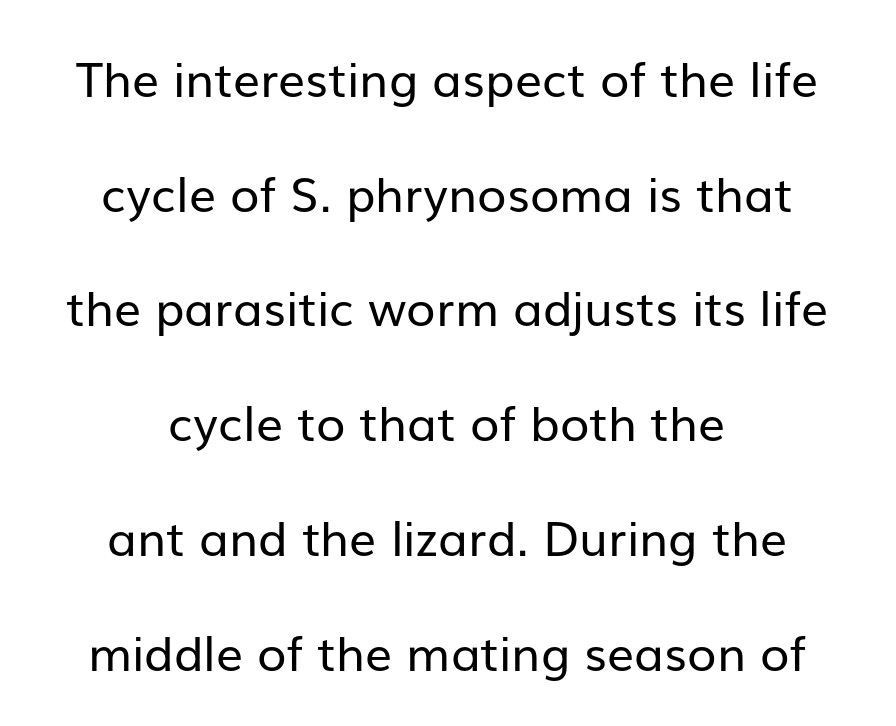
Has an underline been added? It has not. This block would shrink considerably if given ordinary leading; it's expanded now. The letters advance in unequal steps, a hallmark of proportional type. Does the copy run flush right? No — it is centered line by line. Characters remain perfectly vertical along every line. The cut favours lightness, reaching ordinary text weight at its darkest.
